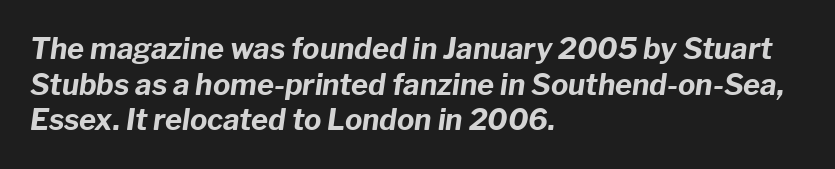
The image shows 29 px bold type, italic (leaning right); set left-aligned, line spacing 1.23x, normal letter spacing, not underlined; low stroke contrast and a medium x-height.
